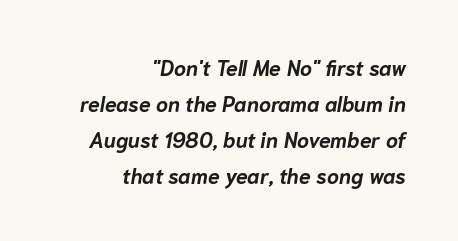
Q: Is the text bold? A: Yes.
Q: Is the text italic (slanted)? A: Yes, it leans right by about 10 degrees.
Q: Is the text underlined? A: No.
Q: How is the paragraph aligned? A: Right-aligned.
Q: Is the spacing between letters normal or unusually wide? A: Normal.
